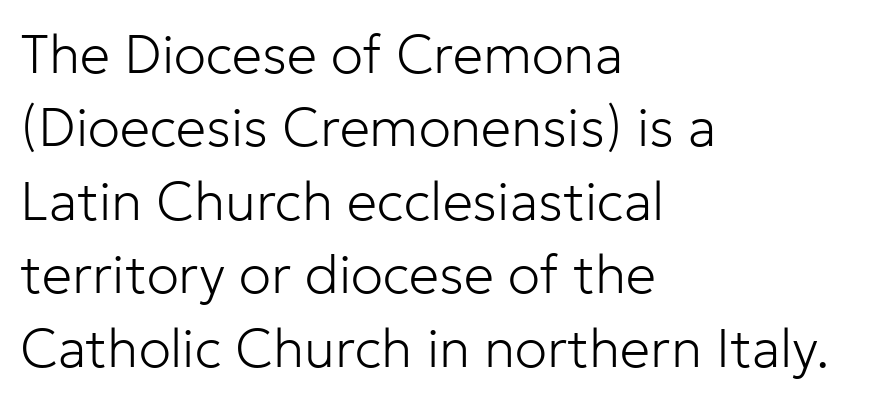
The image shows 54 px light sans-serif type, upright; set left-aligned, normal line spacing (1.36x), normal letter spacing, not underlined; low stroke contrast and a medium x-height.
